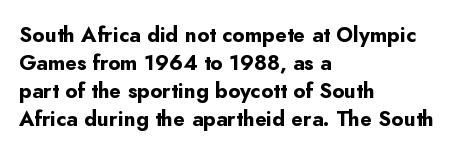
Q: Is the text bold? A: Yes.
Q: Is the text italic (slanted)? A: No, it is upright.
Q: Is the text underlined? A: No.
Q: How is the paragraph aligned? A: Left-aligned.
Q: Is the spacing between letters normal or unusually wide? A: Normal.
Q: Is the spacing between lines tight, normal or loose? A: Normal.
